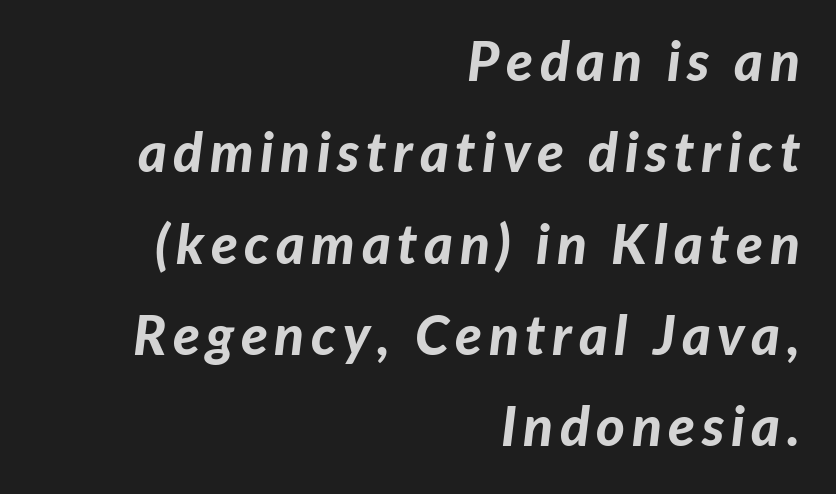
The image shows 55 px bold type, italic (leaning right); set right-aligned, normal line spacing (1.66x), not underlined; low stroke contrast and a medium x-height.
